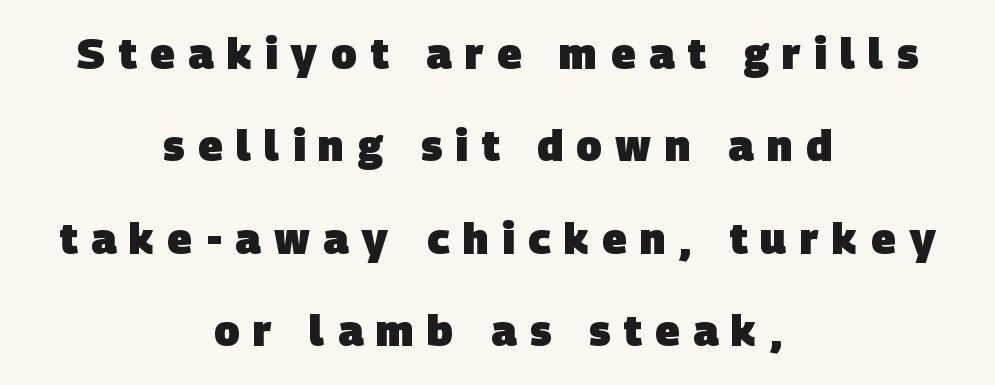
Q: Is the text bold? A: Yes.
Q: Is the typeface a serif or a sans-serif typeface? A: Sans-serif.
Q: Is the text underlined? A: No.
Q: How is the paragraph aligned? A: Centered.
Q: Is the spacing between letters normal or unusually wide? A: Unusually wide.
Q: Is the spacing between lines tight, normal or loose? A: Loose.
Q: Width (condensed, normal, or wide)? A: Normal.
Q: Stroke contrast? A: Low.
Q: x-height? A: Large.
Q: Monospaced? A: No.
